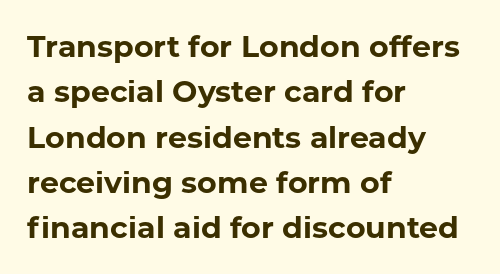
Here the glyphs are tracked normally, forming tight word shapes. Which margin do the lines hug? The left one — the right edge is uneven. Is the type bold? Yes — the strokes are clearly thick and heavy. Horizontal bands of white between lines are of average thickness.
